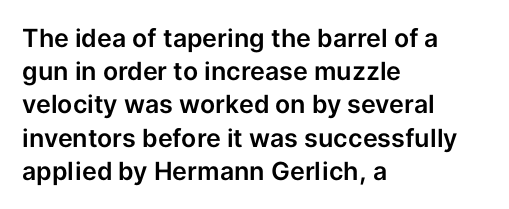
{"italic": "no", "underline": "no", "align": "left", "line_spacing": "normal", "line_spacing_ratio": 1.33, "letter_spacing": "normal", "letter_spacing_em": 0.0, "glyph_px": 25}
